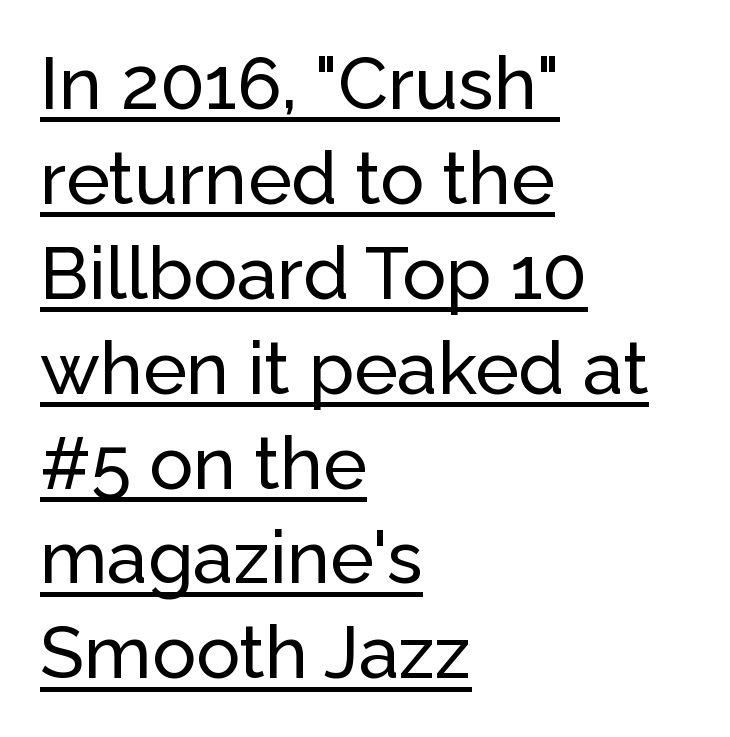
The image shows 73 px sans-serif type, upright; set left-aligned, normal line spacing (1.3x), normal letter spacing, underlined; low stroke contrast and a medium x-height.
